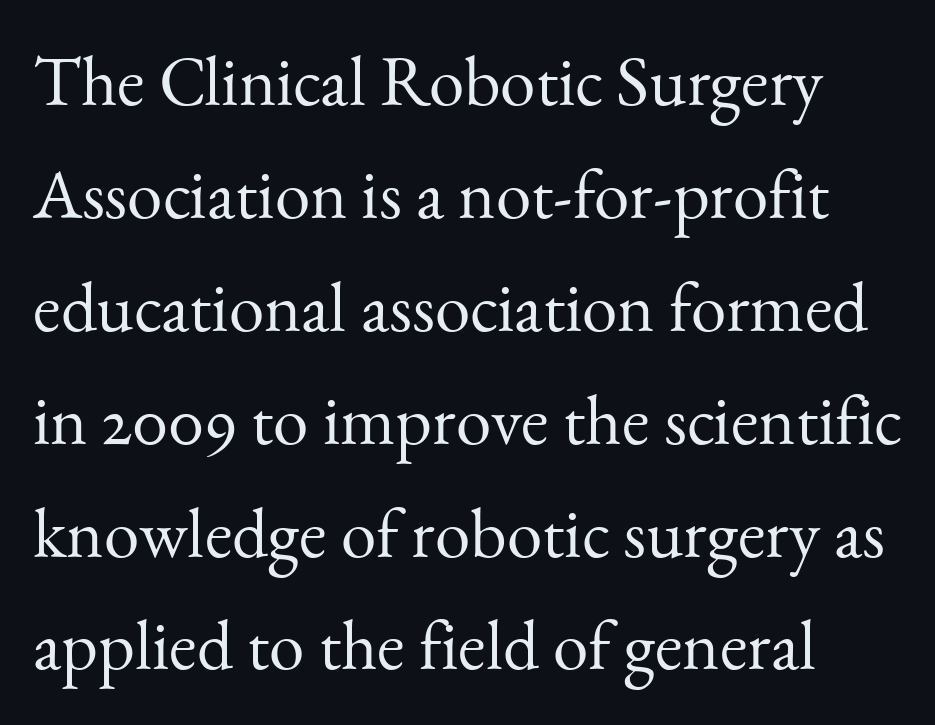
The image shows 71 px light serif type, upright; set normal line spacing (1.59x), normal letter spacing, not underlined; medium stroke contrast and a small x-height.
